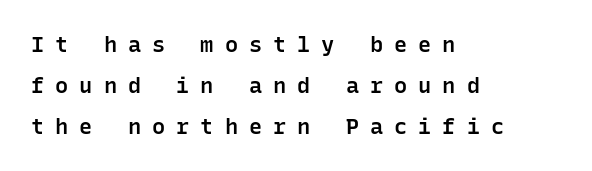
{"italic": "no", "bold": "semi", "underline": "no", "align": "left", "line_spacing_ratio": 1.86, "letter_spacing": "wide", "letter_spacing_em": 0.5, "glyph_px": 22}
